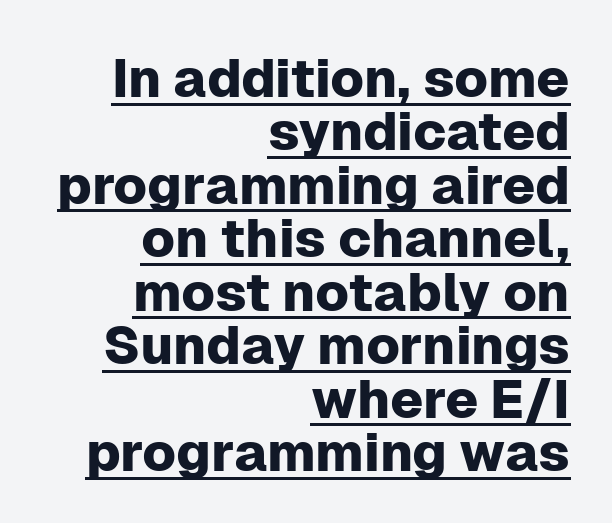
The image shows 54 px sans-serif type, upright; set right-aligned, tight line spacing (0.99x), normal letter spacing, underlined; low stroke contrast and a medium x-height.
